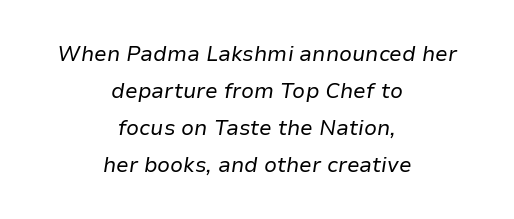
Q: Is the text bold? A: No.
Q: Is the text italic (slanted)? A: Yes, it leans right by about 9 degrees.
Q: Is the text underlined? A: No.
Q: How is the paragraph aligned? A: Centered.
Q: Is the spacing between letters normal or unusually wide? A: Normal.
